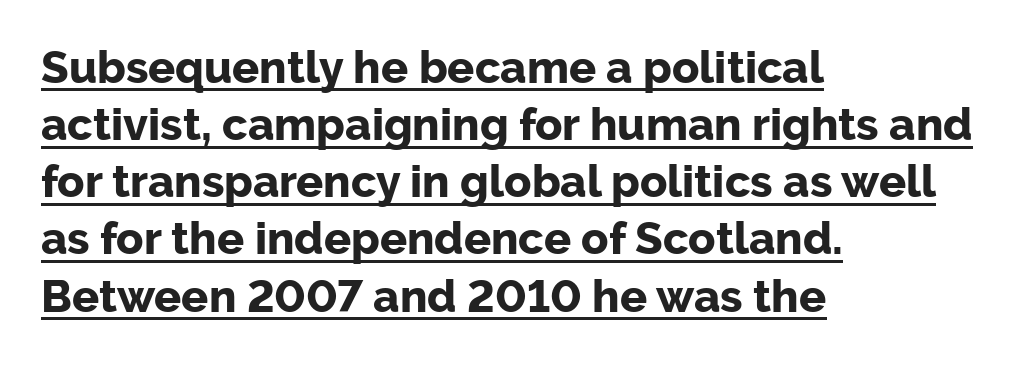
{"serif": "no", "italic": "no", "bold": "yes", "weight": "bold", "width": "normal", "stroke_contrast": "low", "x_height": "medium", "monospaced": "no", "underline": "yes", "align": "left", "line_spacing": "normal", "line_spacing_ratio": 1.27, "letter_spacing": "normal", "letter_spacing_em": 0.0, "glyph_px": 45}
